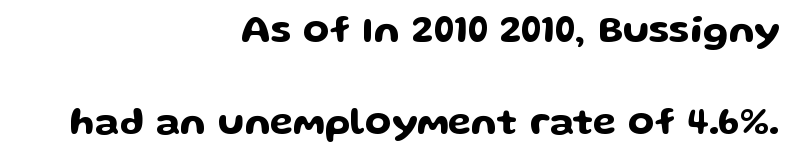
Is this a sans? Yes — the strokes have no serifs. Descenders are the only things crossing below the line. A typesetter would call this proportional, since set widths differ per character. Unlike italic type, these characters show no tilt at all. The line texture is even and compact thanks to regular tracking.
